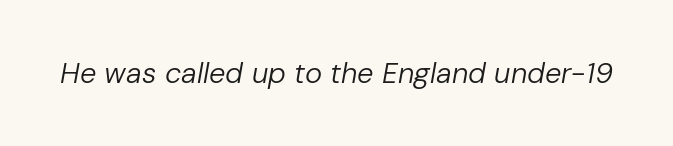
The image shows 29 px regular-weight type, italic (leaning right); set normal letter spacing, not underlined; low stroke contrast and a medium x-height.
